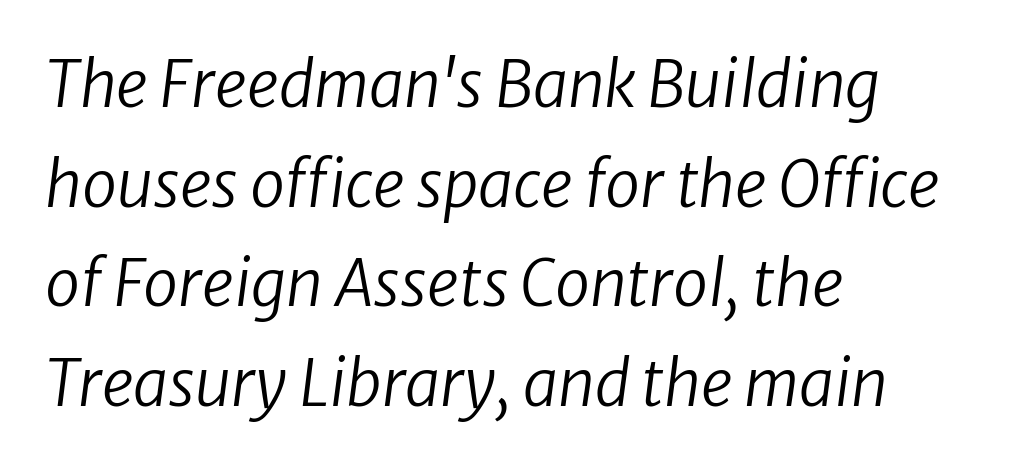
Lines of text with bare space underneath. There's an unmistakable incline to the writing here. A typesetter would call this proportional, since set widths differ per character. Horizontally, the lines are justified to the leading edge only. A typesetter would call this zero additional tracking.
